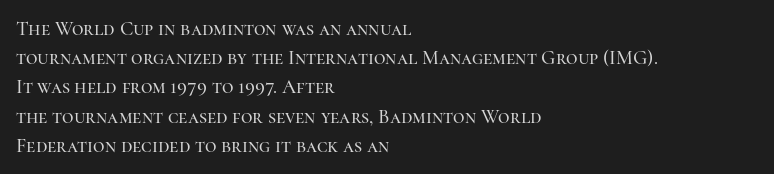
A bare baseline throughout the passage. Tracking value appears to be zero — textbook default spacing. The lettering holds an erect, upright posture throughout. The lines in this sample share a left origin and differ only in where they stop.
